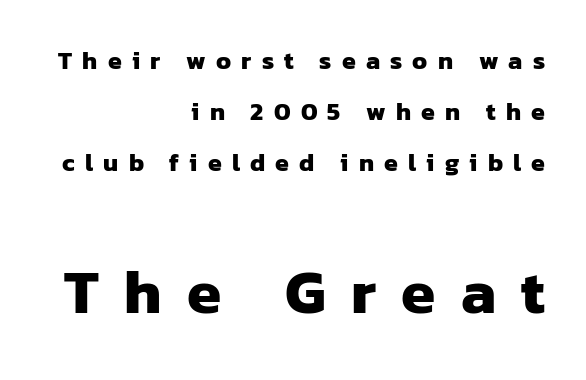
The image shows 62 px heavy sans-serif type; set right-aligned, loose line spacing (2.05x), unusually wide letter spacing (+0.41 em), not underlined; the second (bottom) block is 2.48x larger; low stroke contrast and a medium x-height.
